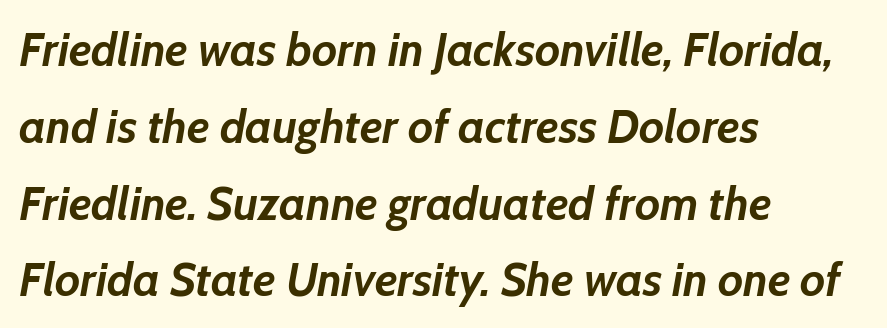
The image shows 48 px semibold type, italic (leaning right); set left-aligned, normal line spacing (1.6x), normal letter spacing, not underlined; low stroke contrast and a medium x-height.
